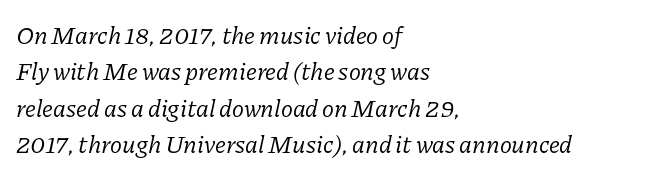
The typesetter chose a ragged-right arrangement here. Inter-character spacing is left at the font's built-in metrics. Compared with a typical body face, this is equally light or lighter still. Emphasis-style slanted type is in use. Just letters on the line, the space beneath them empty. The leading is moderate, giving the passage an even texture.
